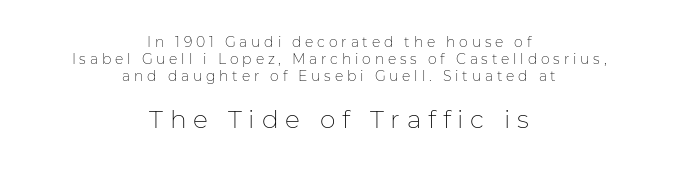
{"italic": "no", "bold": "no", "underline": "no", "align": "center", "line_spacing_ratio": 1.2, "letter_spacing": "wide", "letter_spacing_em": 0.27, "larger_block": "second", "size_ratio": 1.79, "glyph_px": 25}
